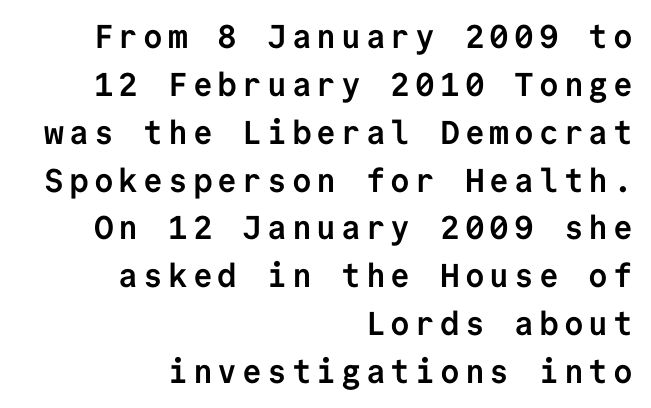
Q: Is the text bold? A: Yes.
Q: Is the text italic (slanted)? A: No, it is upright.
Q: Is the typeface a serif or a sans-serif typeface? A: Sans-serif.
Q: Is the text underlined? A: No.
Q: How is the paragraph aligned? A: Right-aligned.
Q: Is the spacing between lines tight, normal or loose? A: Normal.
Q: Width (condensed, normal, or wide)? A: Normal.
Q: Stroke contrast? A: Low.
Q: x-height? A: Medium.
Q: Monospaced? A: Yes.
